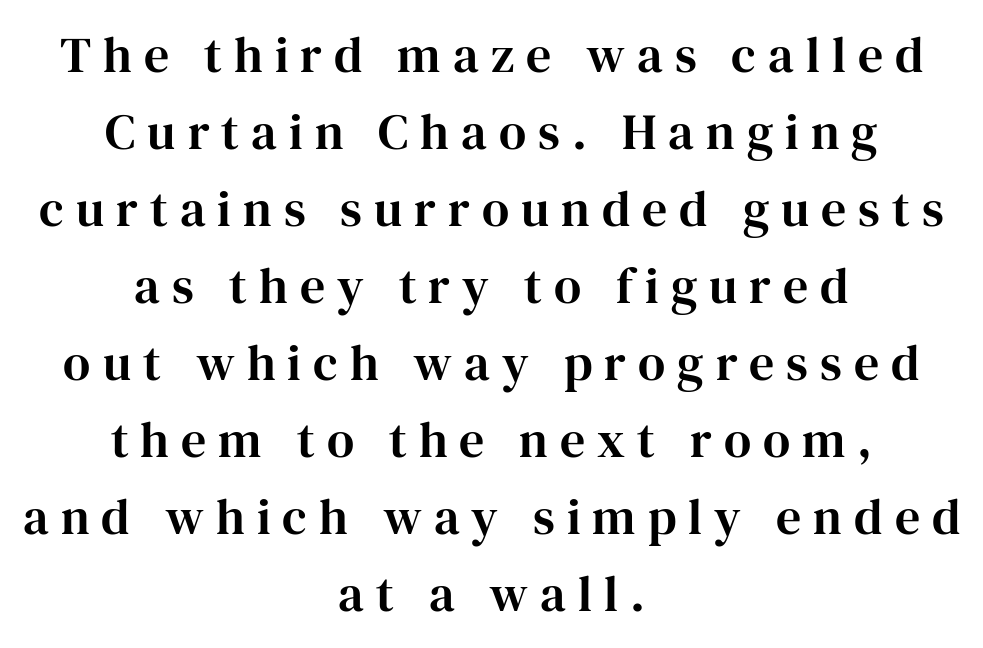
Looks like regular typesetting: each glyph gets only the width it needs. A typesetter would call this heavily tracked-out type. Any mark beneath the type? The region is blank. These lines were composed using upright roman letters. Compared with typical paragraphs, the rows here are spaced about the same. Is the block centered? Yes — each line is placed symmetrically about the middle.
